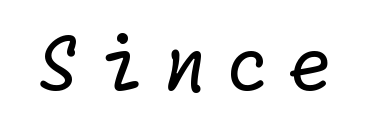
Q: Is the text bold? A: No.
Q: Is the typeface a serif or a sans-serif typeface? A: Sans-serif.
Q: Is the text underlined? A: No.
Q: Is the spacing between letters normal or unusually wide? A: Unusually wide.
Q: Width (condensed, normal, or wide)? A: Normal.
Q: Stroke contrast? A: Low.
Q: x-height? A: Medium.
